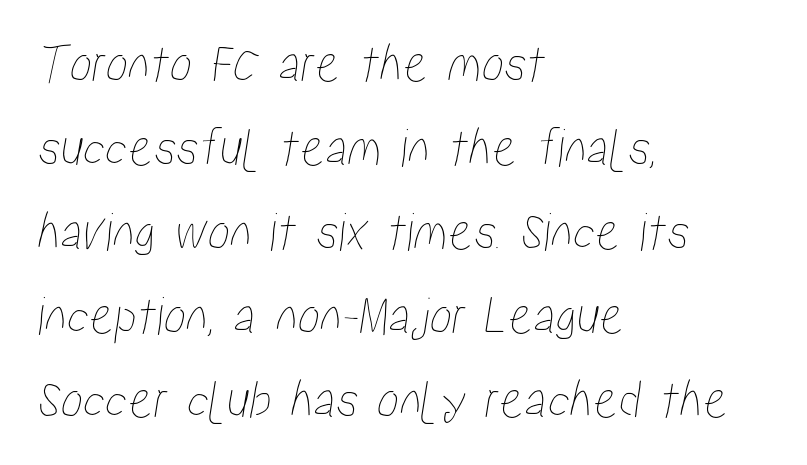
{"width": "condensed", "stroke_contrast": "low", "x_height": "medium", "monospaced": "no", "underline": "no", "align": "left", "line_spacing": "normal", "line_spacing_ratio": 1.5, "letter_spacing": "normal", "letter_spacing_em": 0.0, "glyph_px": 56}
